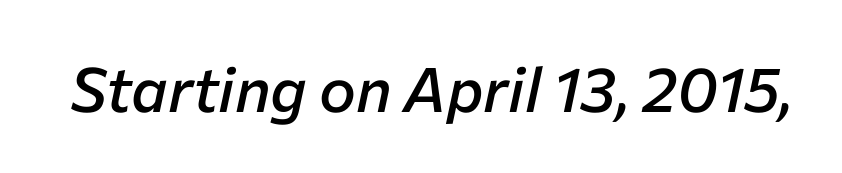
{"italic": "yes", "lean": "right", "slant_degrees": 12, "bold": "semi", "weight": "semibold", "width": "normal", "stroke_contrast": "low", "x_height": "medium", "monospaced": "no", "underline": "no", "letter_spacing": "normal", "letter_spacing_em": 0.0, "glyph_px": 62}
